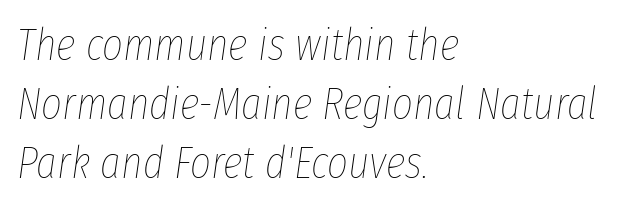
{"italic": "yes", "lean": "right", "slant_degrees": 8, "bold": "no", "weight": "thin", "width": "condensed", "stroke_contrast": "low", "x_height": "medium", "monospaced": "no", "underline": "no", "align": "left", "line_spacing": "normal", "line_spacing_ratio": 1.31, "letter_spacing": "normal", "letter_spacing_em": 0.0, "glyph_px": 45}
